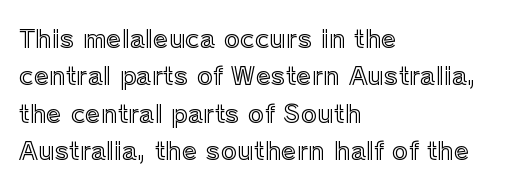
Q: Is the text italic (slanted)? A: No, it is upright.
Q: Is the text underlined? A: No.
Q: How is the paragraph aligned? A: Left-aligned.
Q: Is the spacing between letters normal or unusually wide? A: Normal.
Q: Is the spacing between lines tight, normal or loose? A: Normal.
